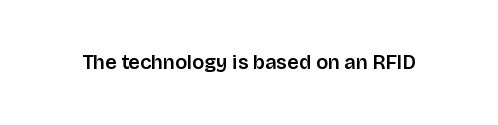
Q: Is the text bold? A: Semi-bold.
Q: Is the text italic (slanted)? A: No, it is upright.
Q: Is the text underlined? A: No.
Q: Is the spacing between letters normal or unusually wide? A: Normal.
